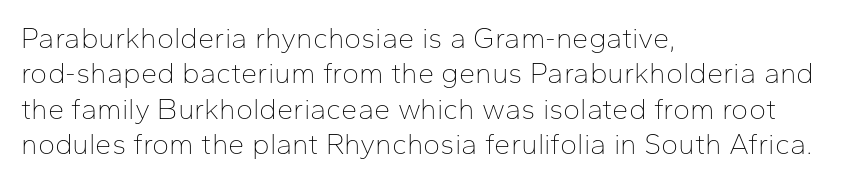
{"serif": "no", "italic": "no", "bold": "no", "weight": "thin", "width": "normal", "stroke_contrast": "low", "x_height": "medium", "monospaced": "no", "underline": "no", "align": "left", "line_spacing_ratio": 1.22, "letter_spacing": "normal", "letter_spacing_em": 0.0, "glyph_px": 29}
